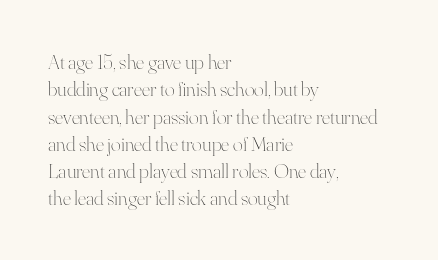
Q: Is the text bold? A: No.
Q: Is the text italic (slanted)? A: No, it is upright.
Q: Is the text underlined? A: No.
Q: How is the paragraph aligned? A: Left-aligned.
Q: Is the spacing between letters normal or unusually wide? A: Normal.
Q: Is the spacing between lines tight, normal or loose? A: Normal.
